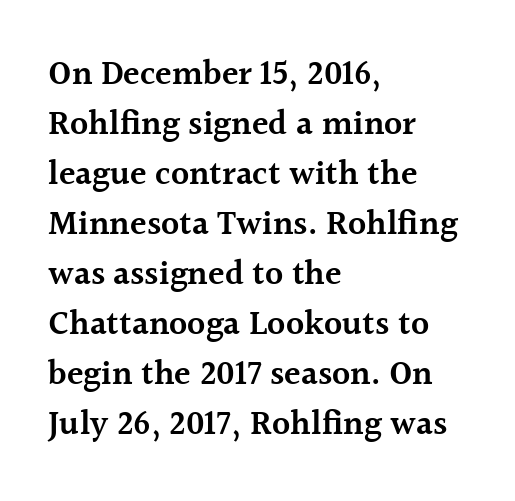
The image shows 34 px semibold serif type, upright; set left-aligned, normal line spacing (1.47x), normal letter spacing, not underlined; a medium x-height.
